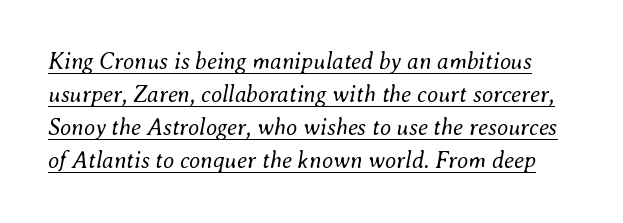
Q: Is the text bold? A: No.
Q: Is the text italic (slanted)? A: Yes, it leans right by about 8 degrees.
Q: Is the text underlined? A: Yes.
Q: Is the spacing between letters normal or unusually wide? A: Normal.
Q: Is the spacing between lines tight, normal or loose? A: Normal.
